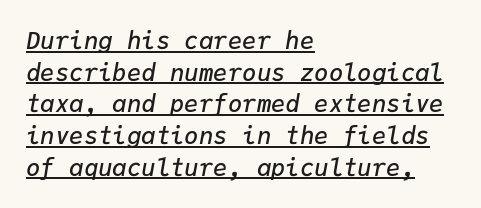
Q: Is the text bold? A: Semi-bold.
Q: Is the text italic (slanted)? A: Yes, it leans right by about 9 degrees.
Q: Is the text underlined? A: Yes.
Q: How is the paragraph aligned? A: Left-aligned.
Q: Is the spacing between letters normal or unusually wide? A: Normal.
Q: Is the spacing between lines tight, normal or loose? A: Normal.
